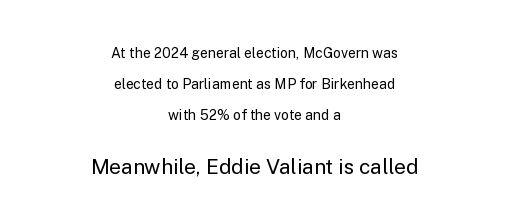
Q: Is the text bold? A: No.
Q: Is the text italic (slanted)? A: No, it is upright.
Q: Is the text underlined? A: No.
Q: How is the paragraph aligned? A: Centered.
Q: Is the spacing between letters normal or unusually wide? A: Normal.
Q: Is the spacing between lines tight, normal or loose? A: Loose.
Q: Which block of text is set in a larger size, the first (top) or the second (bottom)? A: The second (bottom) one.
